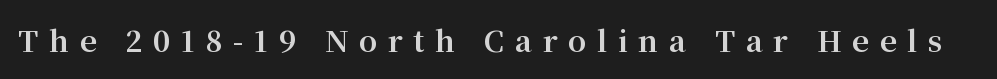
The image shows 29 px bold serif type, upright; set unusually wide letter spacing (+0.37 em), not underlined; medium stroke contrast and a medium x-height.
